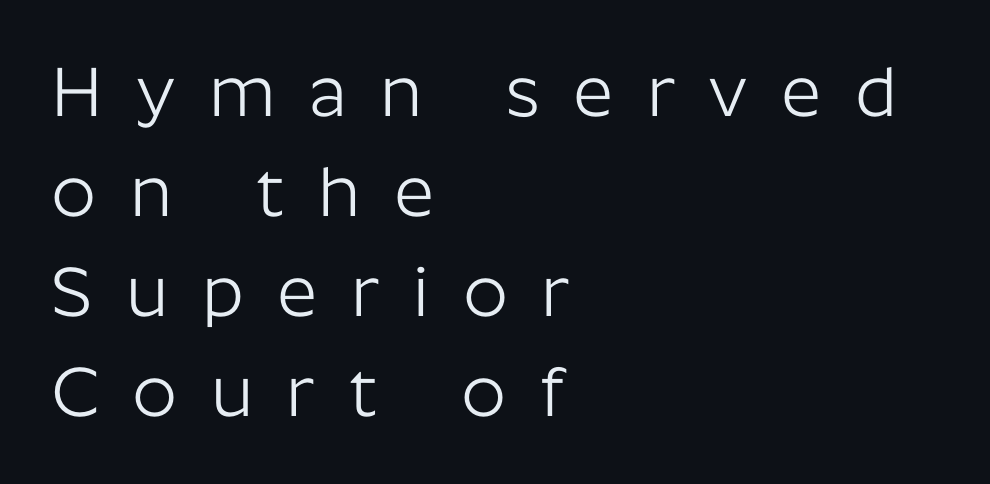
The face used here is proportionally spaced, like ordinary book or web type. Plain, unruled lines of type. Heft: none added — not bold. Interline gaps are of average width in this sample. Where is the straight margin? On the left.
